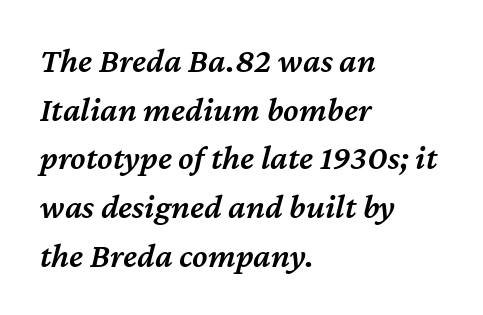
Q: Is the text bold? A: Semi-bold.
Q: Is the text italic (slanted)? A: Yes, it leans right by about 12 degrees.
Q: Is the text underlined? A: No.
Q: How is the paragraph aligned? A: Left-aligned.
Q: Is the spacing between letters normal or unusually wide? A: Normal.
Q: Is the spacing between lines tight, normal or loose? A: Normal.
Q: Width (condensed, normal, or wide)? A: Normal.
Q: Stroke contrast? A: Medium.
Q: x-height? A: Medium.
Q: Monospaced? A: No.
